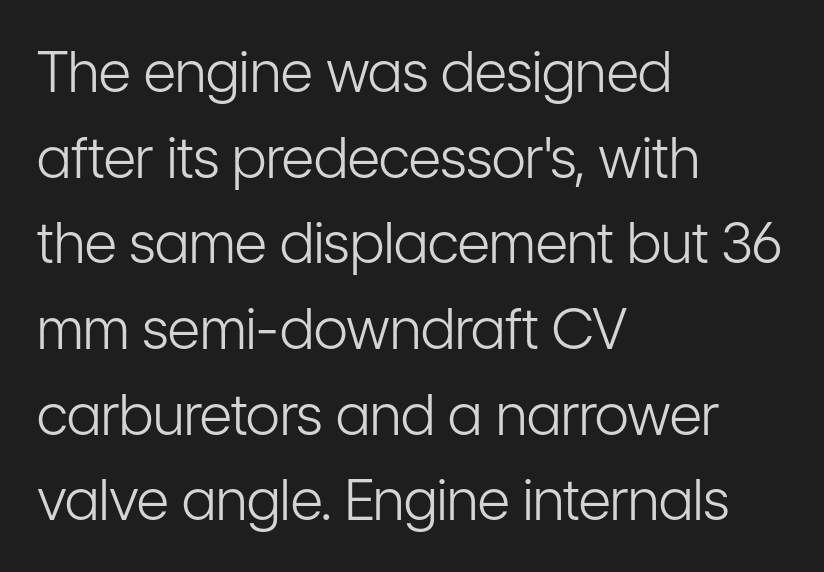
The image shows 56 px light, condensed sans-serif type, upright; set left-aligned, normal line spacing (1.53x), normal letter spacing, not underlined; low stroke contrast and a medium x-height.
